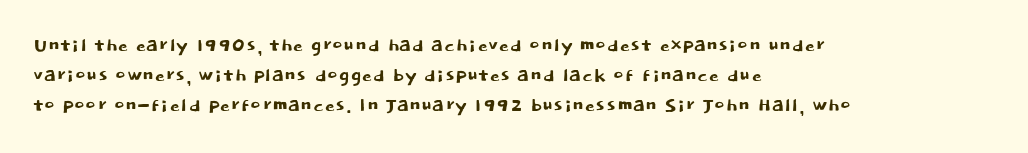
The image shows 25 px text type, upright; set left-aligned, line spacing 1.21x, normal letter spacing, not underlined.
